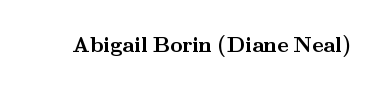
The image shows 21 px bold type, upright; set normal letter spacing, not underlined.
